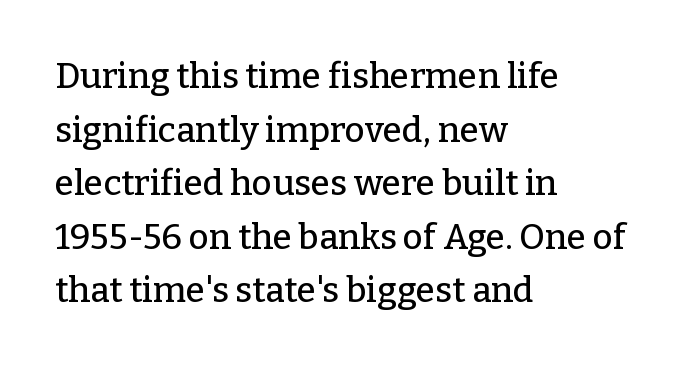
The image shows 35 px serif type, upright; set left-aligned, normal line spacing (1.53x), normal letter spacing, not underlined; low stroke contrast and a medium x-height.
